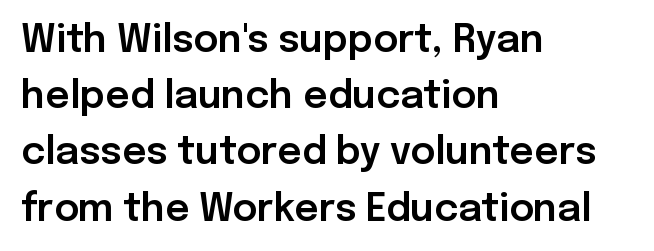
{"serif": "no", "italic": "no", "width": "normal", "stroke_contrast": "low", "x_height": "medium", "monospaced": "no", "underline": "no", "align": "left", "line_spacing": "normal", "line_spacing_ratio": 1.48, "letter_spacing": "normal", "letter_spacing_em": 0.0, "glyph_px": 38}
